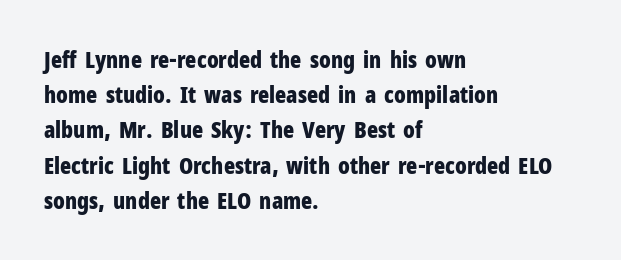
The image shows 23 px bold type, upright; set left-aligned, normal line spacing (1.53x), normal letter spacing, not underlined.
